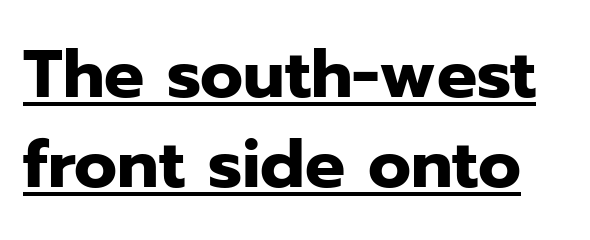
Q: Is the text bold? A: Yes.
Q: Is the text italic (slanted)? A: No, it is upright.
Q: Is the typeface a serif or a sans-serif typeface? A: Sans-serif.
Q: Is the text underlined? A: Yes.
Q: Is the spacing between letters normal or unusually wide? A: Normal.
Q: Is the spacing between lines tight, normal or loose? A: Normal.
Q: Width (condensed, normal, or wide)? A: Normal.
Q: Stroke contrast? A: Low.
Q: x-height? A: Medium.
Q: Monospaced? A: No.
